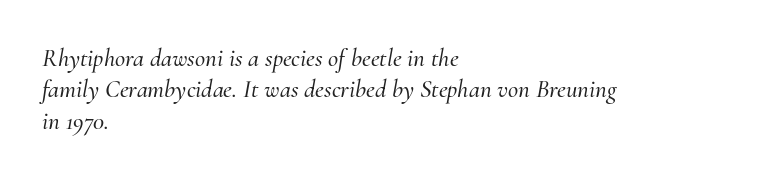
{"italic": "yes", "lean": "right", "slant_degrees": 10, "underline": "no", "align": "left", "line_spacing": "normal", "line_spacing_ratio": 1.26, "letter_spacing": "normal", "letter_spacing_em": 0.0, "glyph_px": 25}
